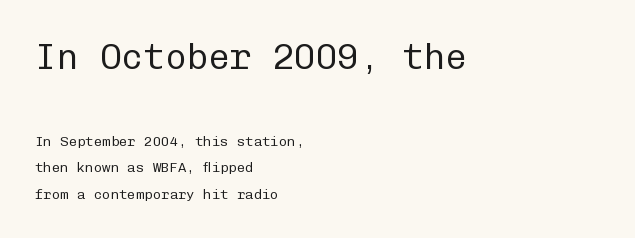
Typographically, this falls in the sans-serif category. Ascenders rise straight up at ninety degrees. No heavy texture on the line: the type isn't bold. There is no visible air inserted between adjacent glyphs.
